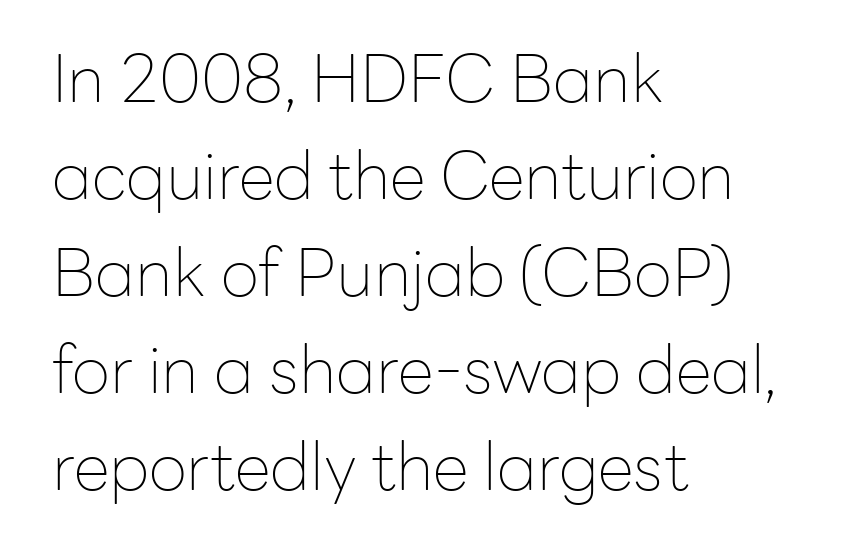
{"serif": "no", "italic": "no", "bold": "no", "weight": "thin", "width": "normal", "stroke_contrast": "low", "x_height": "medium", "monospaced": "no", "underline": "no", "align": "left", "line_spacing": "normal", "line_spacing_ratio": 1.47, "letter_spacing": "normal", "letter_spacing_em": 0.0, "glyph_px": 66}
